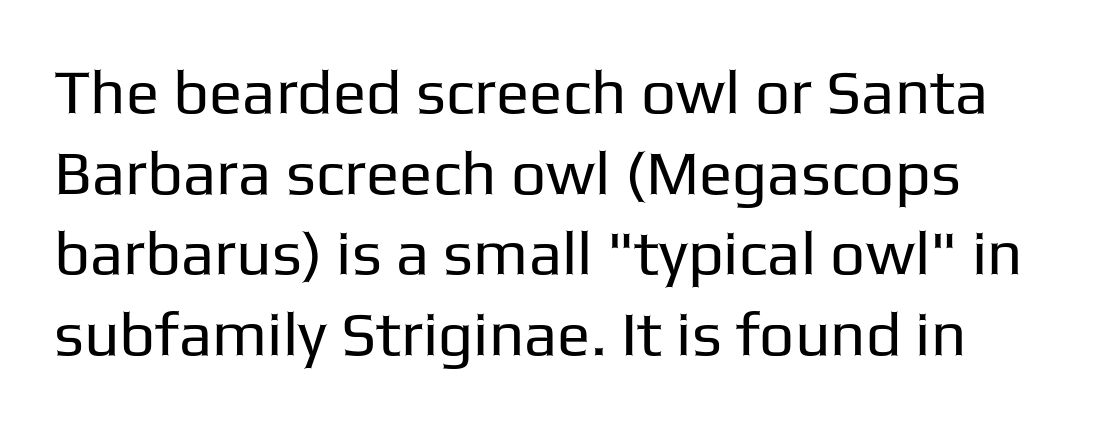
Vertical spacing — default. A typesetter would label this face a sans. Vertical strokes here are truly vertical. The area under the type is left untouched. Spacing verdict: proportional, widths tailored to each character. Each word holds together tightly as a unit, with standard inter-letter gaps.
